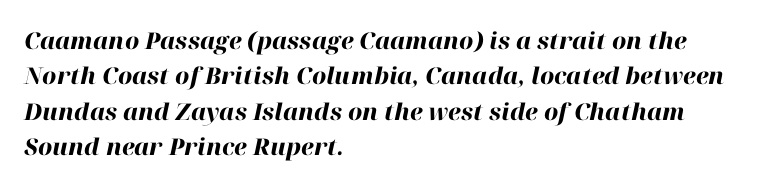
The image shows 23 px bold type, italic (leaning right); set left-aligned, normal line spacing (1.54x), normal letter spacing, not underlined.
